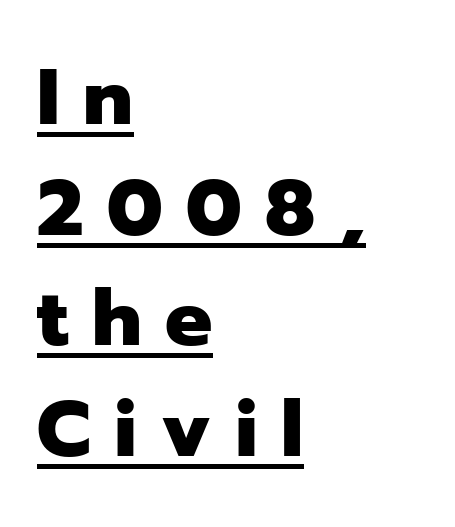
Q: Is the text bold? A: Yes.
Q: Is the text italic (slanted)? A: No, it is upright.
Q: Is the typeface a serif or a sans-serif typeface? A: Sans-serif.
Q: Is the text underlined? A: Yes.
Q: How is the paragraph aligned? A: Left-aligned.
Q: Is the spacing between letters normal or unusually wide? A: Unusually wide.
Q: Is the spacing between lines tight, normal or loose? A: Normal.
Q: Width (condensed, normal, or wide)? A: Normal.
Q: Stroke contrast? A: Low.
Q: x-height? A: Medium.
Q: Monospaced? A: No.
